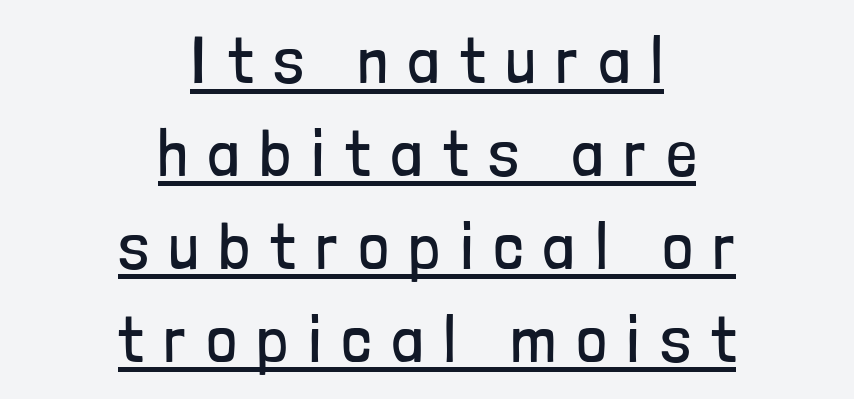
The letters advance in unequal steps, a hallmark of proportional type. The passage is arranged like a title page — every line centered. Spacing between characters has been opened up far beyond the box default. Reading down the column, the eye jumps a familiar distance to each next line.
